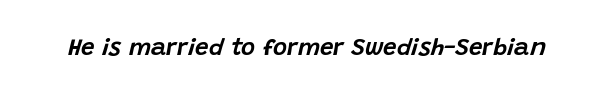
The image shows 24 px text type, italic (leaning right); set normal letter spacing, not underlined.
